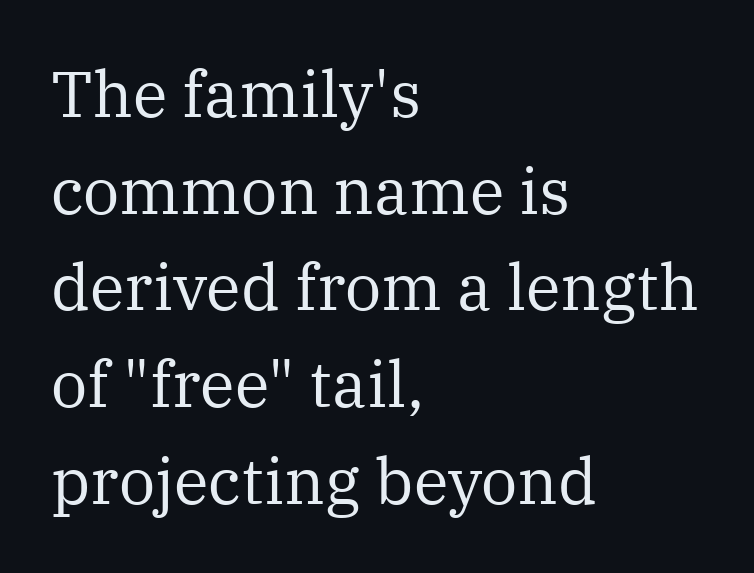
Q: Is the text bold? A: No.
Q: Is the text italic (slanted)? A: No, it is upright.
Q: Is the typeface a serif or a sans-serif typeface? A: Serif.
Q: Is the text underlined? A: No.
Q: How is the paragraph aligned? A: Left-aligned.
Q: Is the spacing between letters normal or unusually wide? A: Normal.
Q: Is the spacing between lines tight, normal or loose? A: Normal.
Q: Width (condensed, normal, or wide)? A: Normal.
Q: Stroke contrast? A: Medium.
Q: x-height? A: Medium.
Q: Monospaced? A: No.
